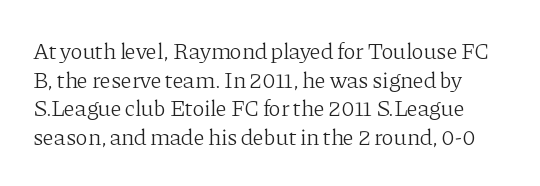
{"italic": "no", "bold": "no", "underline": "no", "line_spacing_ratio": 1.24, "letter_spacing": "normal", "letter_spacing_em": 0.0, "glyph_px": 23}
